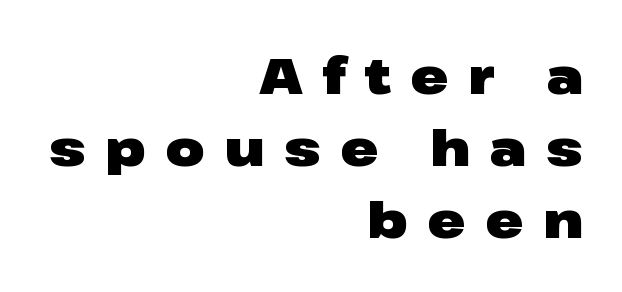
The image shows 51 px heavy, wide sans-serif type, upright; set right-aligned, normal line spacing (1.41x), unusually wide letter spacing (+0.38 em), not underlined; low stroke contrast and a medium x-height.
